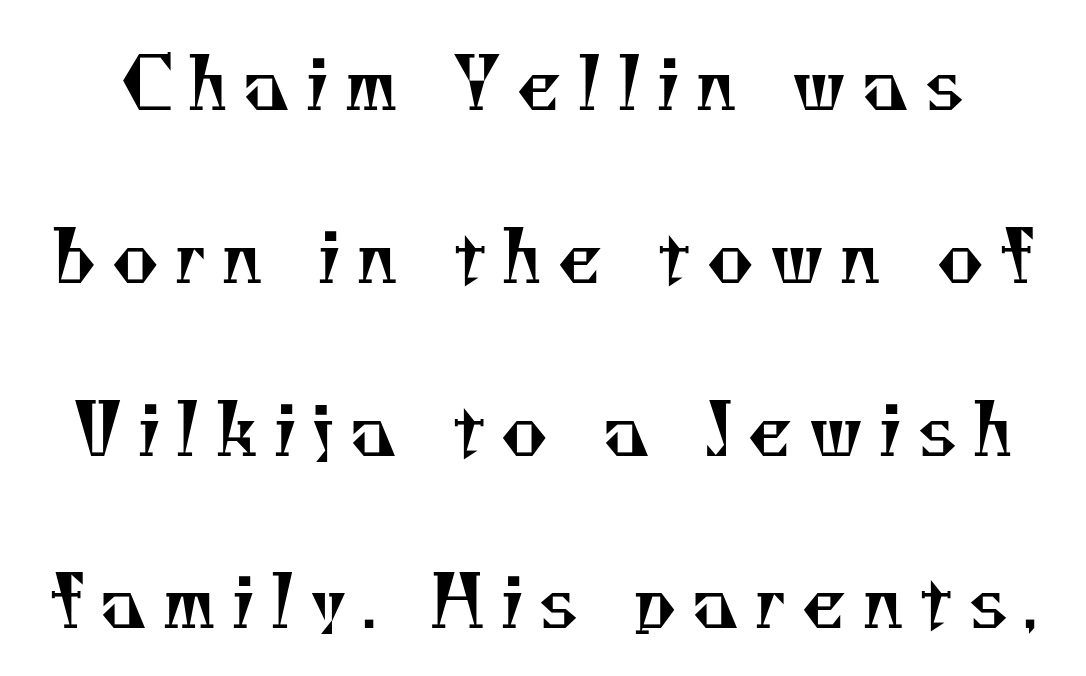
Q: Is the text bold? A: No.
Q: Is the typeface a serif or a sans-serif typeface? A: Serif.
Q: Is the text underlined? A: No.
Q: Is the spacing between letters normal or unusually wide? A: Unusually wide.
Q: Is the spacing between lines tight, normal or loose? A: Loose.
Q: Width (condensed, normal, or wide)? A: Normal.
Q: Stroke contrast? A: Medium.
Q: x-height? A: Small.
Q: Monospaced? A: No.
